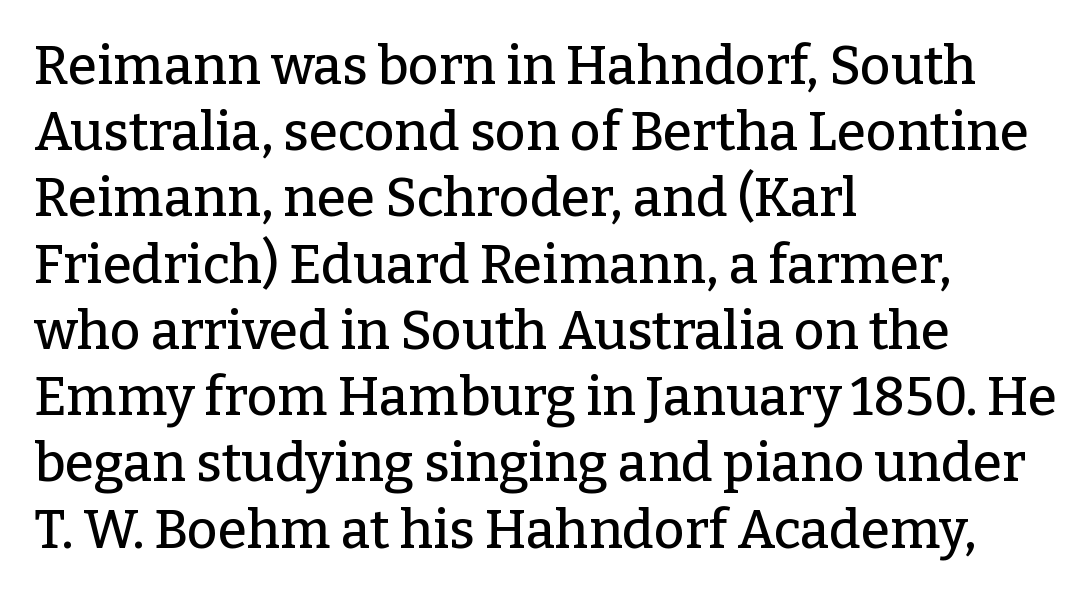
This sample uses a serif face. Regular leading. No word sits above an underline. Each word holds together tightly as a unit, with standard inter-letter gaps. The passage is arranged the way most books set body copy — flush left. When letters stand straight like this, we call the style roman or upright.
